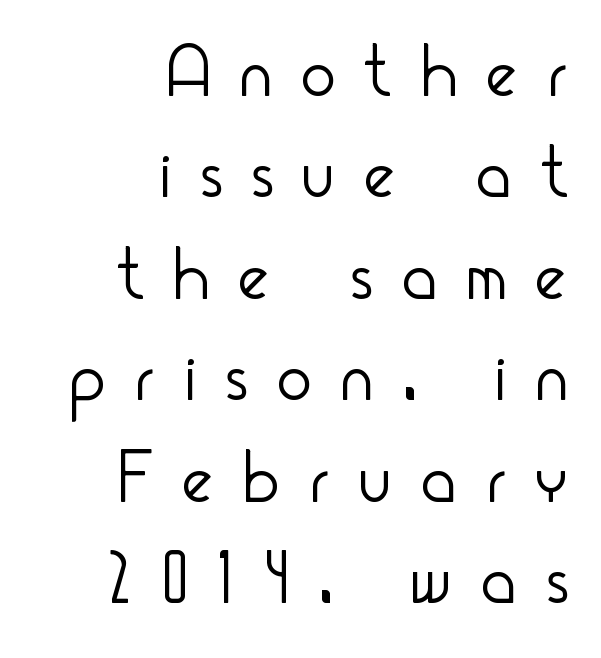
The image shows 73 px light, condensed sans-serif type, upright; set right-aligned, normal line spacing (1.39x), unusually wide letter spacing (+0.42 em), not underlined; low stroke contrast and a small x-height.
